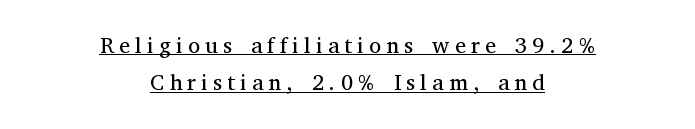
{"italic": "no", "bold": "no", "underline": "yes", "align": "center", "line_spacing": "normal", "line_spacing_ratio": 1.7, "letter_spacing": "wide", "letter_spacing_em": 0.24, "glyph_px": 22}
